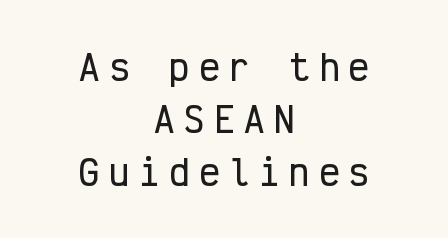
Visually the block forms a symmetrical silhouette, jagged on both flanks. This is sans-serif lettering, the kind often seen on screens and signage. The face used here is monospaced, like something from a code editor. Style check: upright. Line spacing here is normal. Lines of text with bare space underneath.
